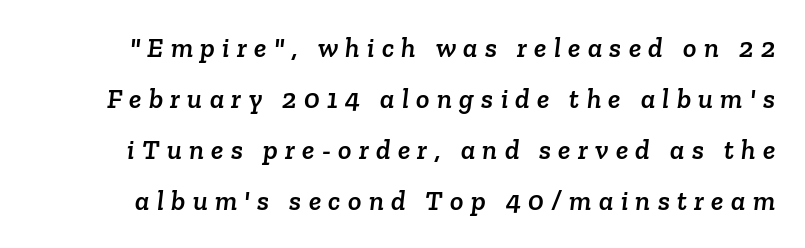
{"serif": "yes", "width": "normal", "stroke_contrast": "low", "x_height": "medium", "monospaced": "no", "underline": "no", "line_spacing_ratio": 1.82, "letter_spacing": "wide", "letter_spacing_em": 0.26, "glyph_px": 28}
